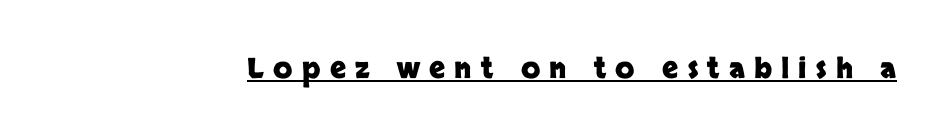
Typesetter's note: full bold, strokes at maximum text heaviness. This rendering employs a face without finishing strokes, i.e., a sans-serif. You could only call the tracking loose — the letters float apart. The face used here is proportionally spaced, like ordinary book or web type. Each line of the rendering has a horizontal stroke beneath the glyphs.
